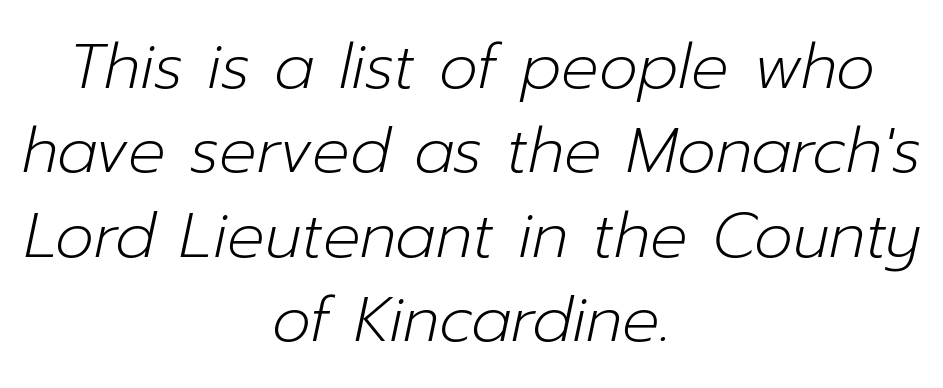
Glyph-to-glyph distance matches everyday printed text. The cut favours lightness, reaching ordinary text weight at its darkest. This rendering uses center alignment, leaving both contours irregular but symmetric. The strip under each line holds only bare page. Observe the lean: these are italic letterforms.
